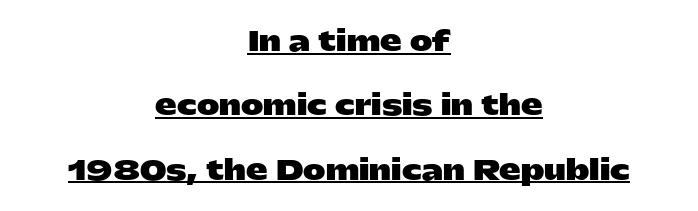
Summary of vertical rhythm: relaxed, with wide interline spacing. The face used here is rendered with its standard letterfit. Stroke thickness is high; the sample reads as a true bold. When letters stand straight like this, we call the style roman or upright. The passage is arranged like a title page — every line centered.
